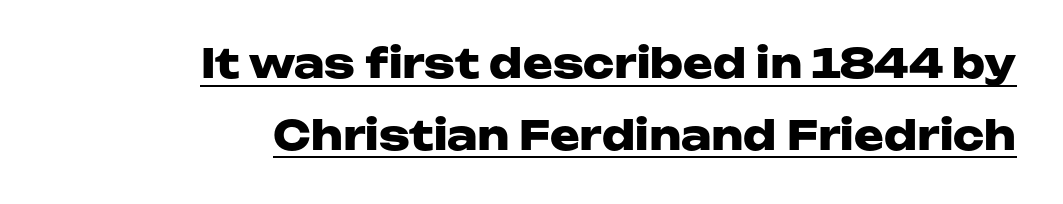
{"serif": "no", "italic": "no", "bold": "yes", "weight": "heavy", "width": "wide", "stroke_contrast": "low", "x_height": "medium", "monospaced": "no", "underline": "yes", "align": "right", "line_spacing_ratio": 1.79, "letter_spacing": "normal", "letter_spacing_em": 0.0, "glyph_px": 40}
